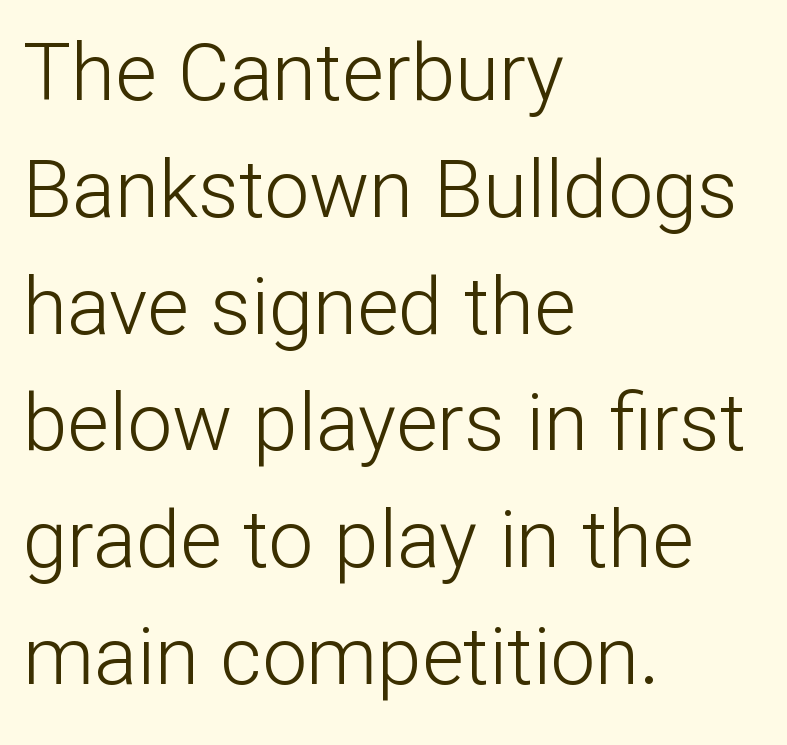
Q: Is the text bold? A: No.
Q: Is the text italic (slanted)? A: No, it is upright.
Q: Is the typeface a serif or a sans-serif typeface? A: Sans-serif.
Q: Is the text underlined? A: No.
Q: How is the paragraph aligned? A: Left-aligned.
Q: Is the spacing between letters normal or unusually wide? A: Normal.
Q: Is the spacing between lines tight, normal or loose? A: Normal.
Q: Width (condensed, normal, or wide)? A: Normal.
Q: Stroke contrast? A: Low.
Q: x-height? A: Medium.
Q: Monospaced? A: No.
